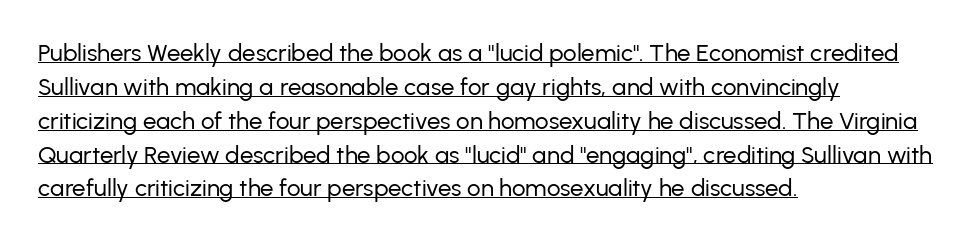
The image shows 24 px text type, upright; set left-aligned, normal line spacing (1.41x), normal letter spacing, underlined.
